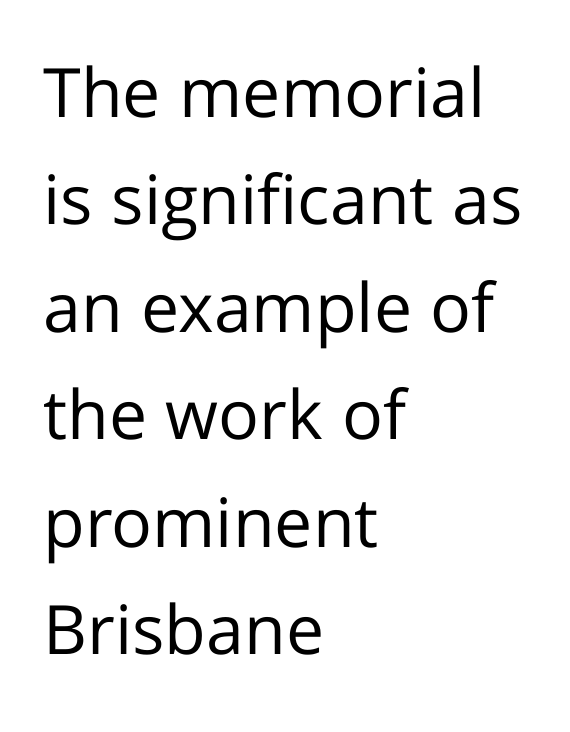
Q: Is the text bold? A: No.
Q: Is the text italic (slanted)? A: No, it is upright.
Q: Is the typeface a serif or a sans-serif typeface? A: Sans-serif.
Q: Is the text underlined? A: No.
Q: How is the paragraph aligned? A: Left-aligned.
Q: Is the spacing between letters normal or unusually wide? A: Normal.
Q: Is the spacing between lines tight, normal or loose? A: Normal.
Q: Width (condensed, normal, or wide)? A: Normal.
Q: Stroke contrast? A: Low.
Q: x-height? A: Medium.
Q: Monospaced? A: No.
